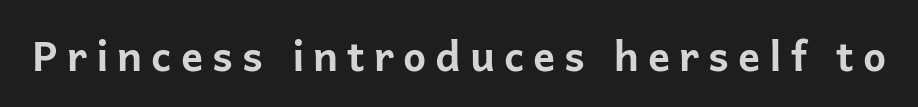
{"serif": "no", "italic": "no", "bold": "yes", "weight": "bold", "width": "normal", "stroke_contrast": "low", "x_height": "medium", "monospaced": "no", "underline": "no", "letter_spacing": "wide", "letter_spacing_em": 0.22, "glyph_px": 41}
